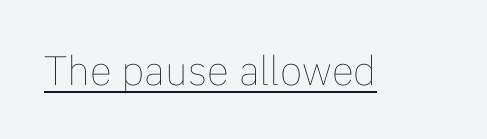
Q: Is the text bold? A: No.
Q: Is the text italic (slanted)? A: No, it is upright.
Q: Is the text underlined? A: Yes.
Q: Is the spacing between letters normal or unusually wide? A: Normal.
Q: Width (condensed, normal, or wide)? A: Normal.
Q: Stroke contrast? A: Low.
Q: x-height? A: Medium.
Q: Monospaced? A: No.
